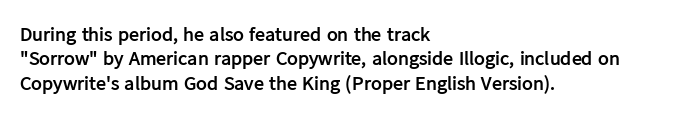
{"italic": "no", "bold": "yes", "underline": "no", "align": "left", "line_spacing_ratio": 1.22, "letter_spacing": "normal", "letter_spacing_em": 0.0, "glyph_px": 20}
